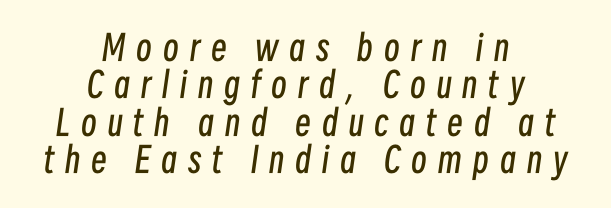
Does the copy run flush right? No — it is centered line by line. The glyphs look as if they've been sheared to an angle. The rendering uses natural spacing where letterforms have individual widths. Each stroke keeps to a modest, everyday thickness or less. The space beneath each line is pristine and unruled.
